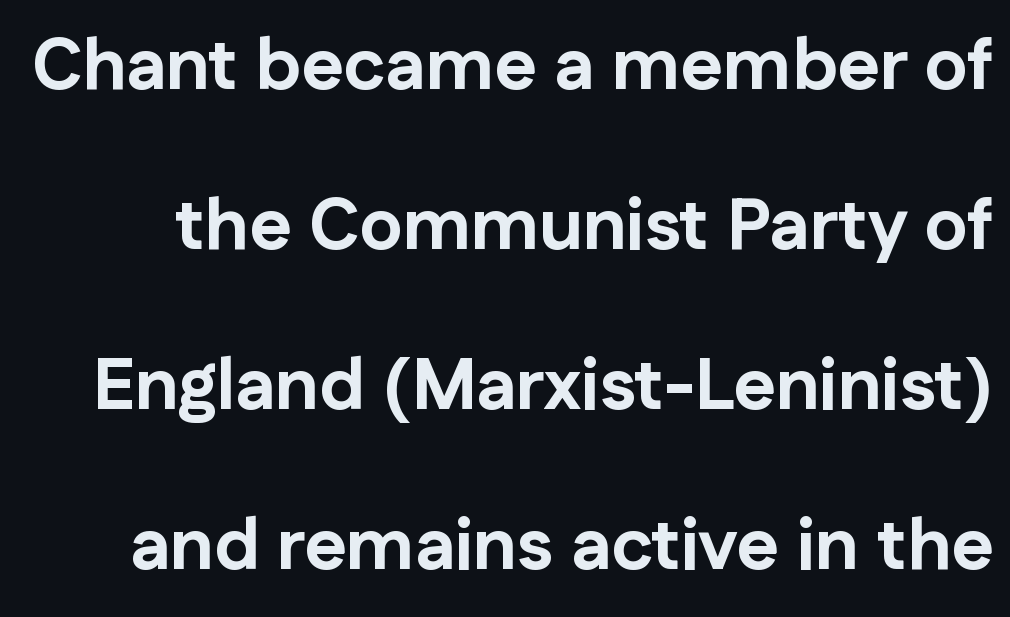
Q: Is the text bold? A: Yes.
Q: Is the text italic (slanted)? A: No, it is upright.
Q: Is the typeface a serif or a sans-serif typeface? A: Sans-serif.
Q: Is the text underlined? A: No.
Q: Is the spacing between letters normal or unusually wide? A: Normal.
Q: Is the spacing between lines tight, normal or loose? A: Loose.
Q: Width (condensed, normal, or wide)? A: Normal.
Q: Stroke contrast? A: Low.
Q: x-height? A: Medium.
Q: Monospaced? A: No.
